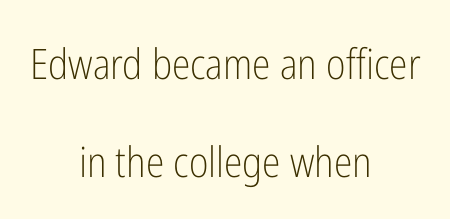
Q: Is the text bold? A: No.
Q: Is the text italic (slanted)? A: No, it is upright.
Q: Is the typeface a serif or a sans-serif typeface? A: Sans-serif.
Q: Is the text underlined? A: No.
Q: How is the paragraph aligned? A: Centered.
Q: Is the spacing between letters normal or unusually wide? A: Normal.
Q: Is the spacing between lines tight, normal or loose? A: Loose.
Q: Width (condensed, normal, or wide)? A: Condensed.
Q: Stroke contrast? A: Low.
Q: x-height? A: Medium.
Q: Monospaced? A: No.
